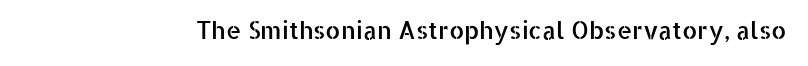
Q: Is the text italic (slanted)? A: No, it is upright.
Q: Is the text underlined? A: No.
Q: Is the spacing between letters normal or unusually wide? A: Normal.
